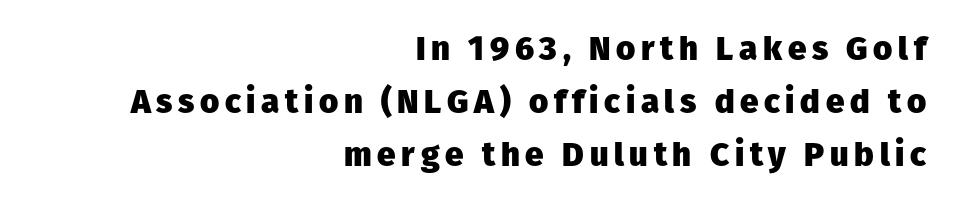
This sample has the flowing, uneven cadence of proportional lettering. Heavy, bold letterforms. The typesetter chose a ragged-left arrangement here. What's the leading like? Ordinary, nothing unusual.
